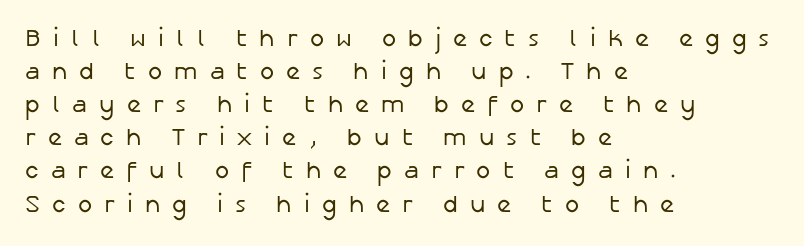
The image shows 24 px text type, upright; set left-aligned, normal line spacing (1.38x), unusually wide letter spacing (+0.5 em), not underlined.
